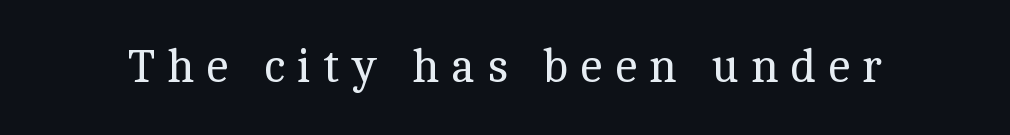
The image shows 46 px regular-weight serif type, upright; set unusually wide letter spacing (+0.26 em), not underlined; a medium x-height.
